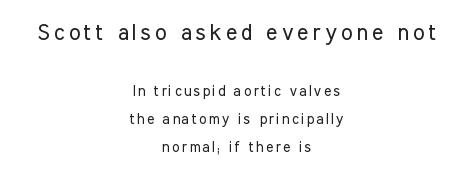
In terms of leading, this rendering errs on the spacious side. Size contrast runs from large at the top to small at the bottom. The specimen reads as upright at a glance. Horizontally, the lines are justified to the midpoint only. Any mark beneath the type? The region is blank. Weight: not bold — regular or lighter.
